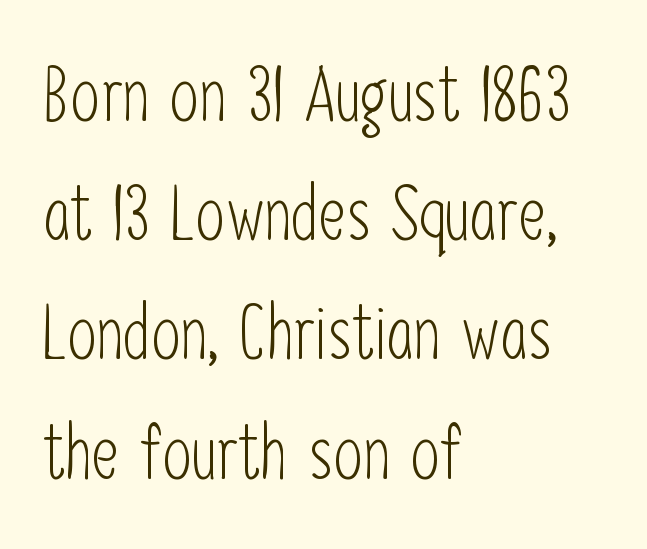
Q: Is the text bold? A: No.
Q: Is the text italic (slanted)? A: No, it is upright.
Q: Is the typeface a serif or a sans-serif typeface? A: Sans-serif.
Q: Is the text underlined? A: No.
Q: How is the paragraph aligned? A: Left-aligned.
Q: Is the spacing between letters normal or unusually wide? A: Normal.
Q: Is the spacing between lines tight, normal or loose? A: Normal.
Q: Width (condensed, normal, or wide)? A: Condensed.
Q: Stroke contrast? A: Low.
Q: x-height? A: Medium.
Q: Monospaced? A: No.
